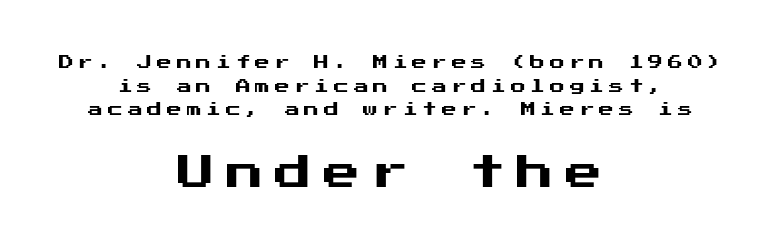
Q: Is the text italic (slanted)? A: No, it is upright.
Q: Is the typeface a serif or a sans-serif typeface? A: Sans-serif.
Q: Is the text underlined? A: No.
Q: How is the paragraph aligned? A: Centered.
Q: Is the spacing between letters normal or unusually wide? A: Unusually wide.
Q: Is the spacing between lines tight, normal or loose? A: Normal.
Q: Which block of text is set in a larger size, the first (top) or the second (bottom)? A: The second (bottom) one.
Q: Width (condensed, normal, or wide)? A: Normal.
Q: Stroke contrast? A: Medium.
Q: x-height? A: Medium.
